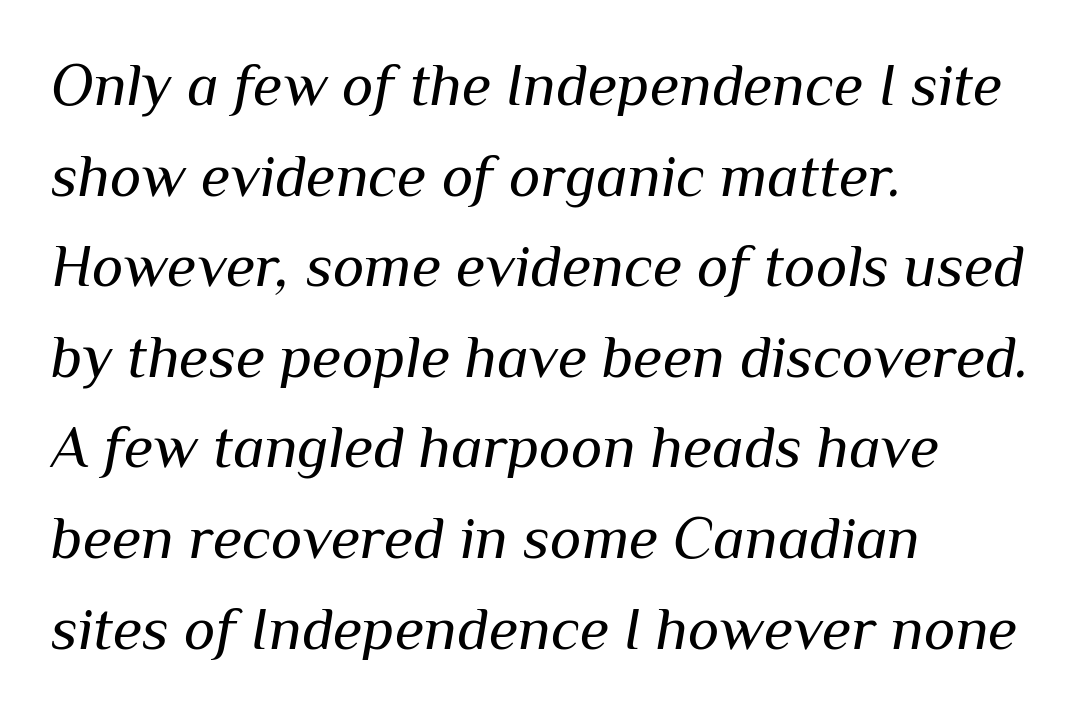
The image shows 60 px regular-weight type, italic (leaning right); set left-aligned, normal line spacing (1.51x), normal letter spacing, not underlined; medium stroke contrast and a medium x-height.
